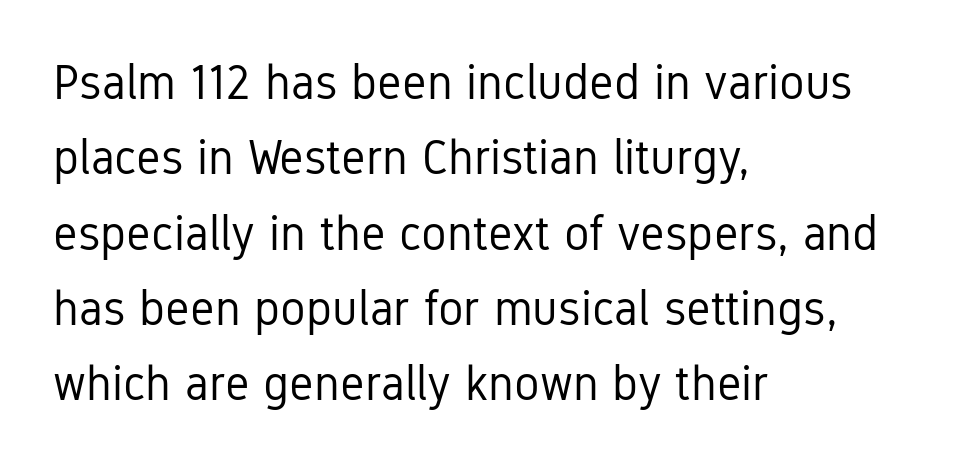
Q: Is the text bold? A: No.
Q: Is the text italic (slanted)? A: No, it is upright.
Q: Is the typeface a serif or a sans-serif typeface? A: Sans-serif.
Q: Is the text underlined? A: No.
Q: How is the paragraph aligned? A: Left-aligned.
Q: Is the spacing between letters normal or unusually wide? A: Normal.
Q: Is the spacing between lines tight, normal or loose? A: Normal.
Q: Width (condensed, normal, or wide)? A: Condensed.
Q: Stroke contrast? A: Low.
Q: x-height? A: Medium.
Q: Monospaced? A: No.
